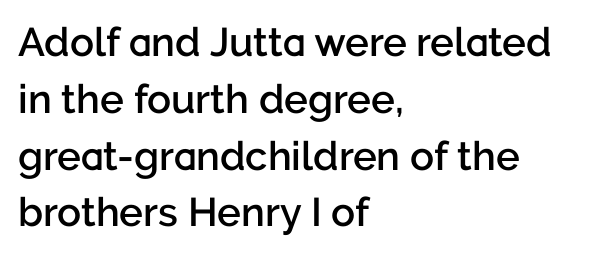
Type style note: lacks serifs. A normal amount of white space separates one row of letters from the next. The rag falls on the right side of this text block. Set as a demibold, roughly 600 on the weight scale. This is the regular roman posture of the typeface. The rendering uses natural spacing where letterforms have individual widths.
